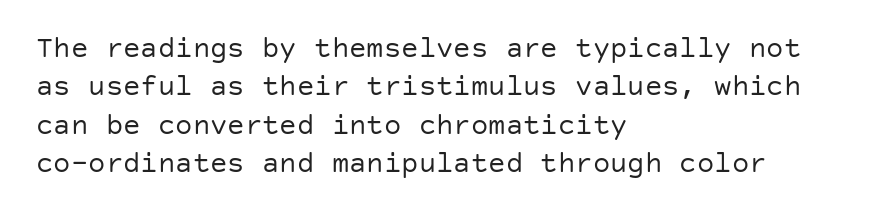
{"serif": "no", "italic": "no", "bold": "no", "weight": "regular", "width": "normal", "stroke_contrast": "low", "x_height": "large", "underline": "no", "align": "left", "line_spacing": "normal", "line_spacing_ratio": 1.32, "letter_spacing": "normal", "letter_spacing_em": 0.0, "glyph_px": 29}
